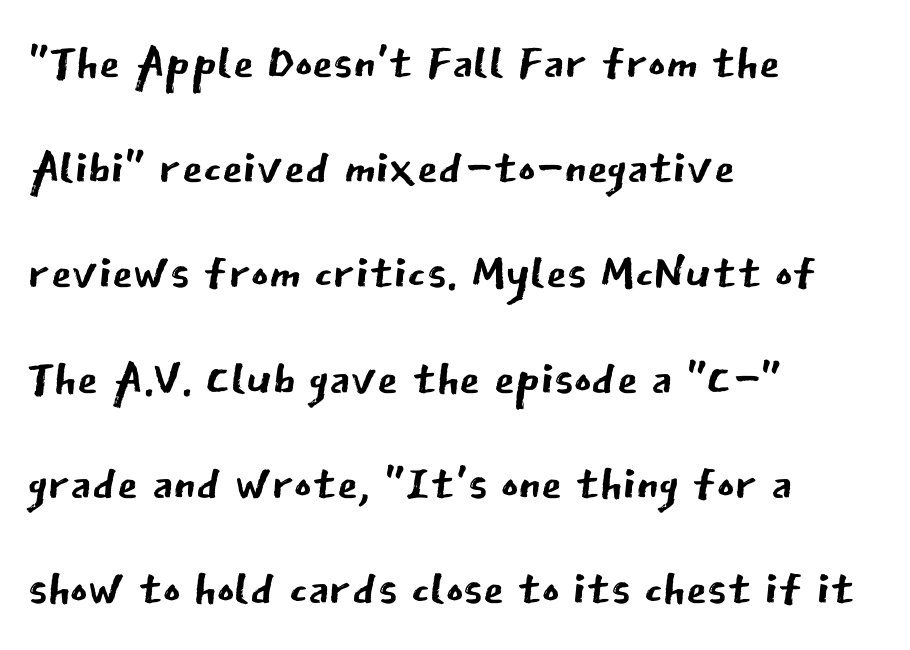
Q: Is the text bold? A: No.
Q: Is the text italic (slanted)? A: No, it is upright.
Q: Is the typeface a serif or a sans-serif typeface? A: Sans-serif.
Q: Is the text underlined? A: No.
Q: How is the paragraph aligned? A: Left-aligned.
Q: Is the spacing between letters normal or unusually wide? A: Normal.
Q: Is the spacing between lines tight, normal or loose? A: Normal.
Q: Width (condensed, normal, or wide)? A: Normal.
Q: Stroke contrast? A: Low.
Q: x-height? A: Medium.
Q: Monospaced? A: No.
